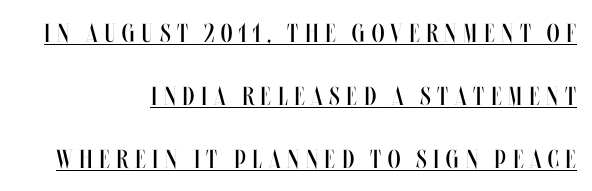
{"italic": "no", "bold": "no", "underline": "yes", "align": "right", "line_spacing": "loose", "line_spacing_ratio": 2.43, "letter_spacing": "wide", "letter_spacing_em": 0.25, "glyph_px": 26}
